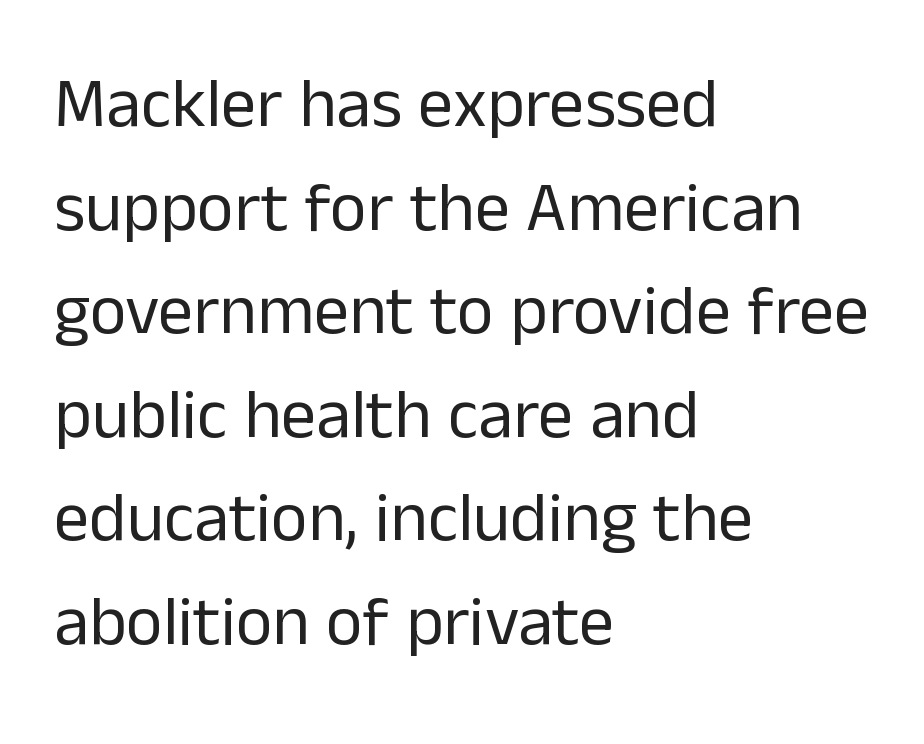
The image shows 70 px regular-weight sans-serif type, upright; set left-aligned, normal line spacing (1.48x), normal letter spacing, not underlined; low stroke contrast and a medium x-height.
